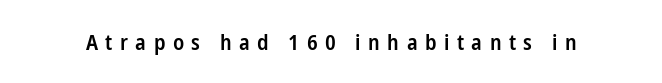
Q: Is the text bold? A: Semi-bold.
Q: Is the text italic (slanted)? A: No, it is upright.
Q: Is the text underlined? A: No.
Q: Is the spacing between letters normal or unusually wide? A: Unusually wide.
